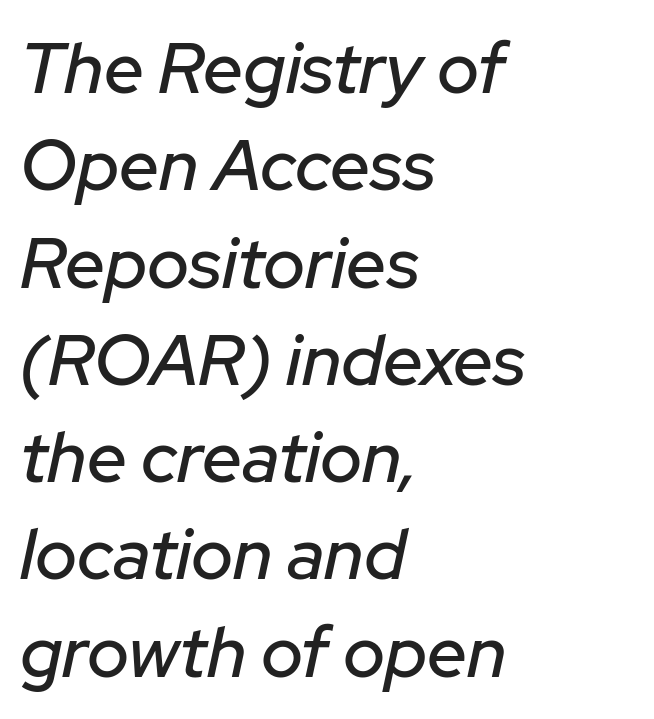
How are the letters spaced? Ordinarily, with no added tracking. The leading is moderate, giving the passage an even texture. Left-aligned paragraph, ragged on the right. Compared with ordinary roman type, these characters are visibly tilted. The rendering uses natural spacing where letterforms have individual widths.
